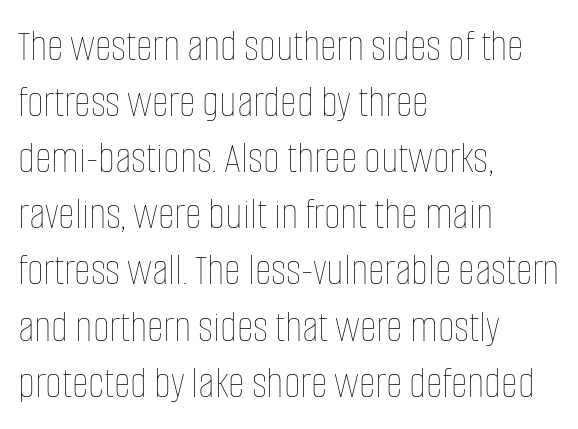
Q: Is the text bold? A: No.
Q: Is the text italic (slanted)? A: No, it is upright.
Q: Is the text underlined? A: No.
Q: How is the paragraph aligned? A: Left-aligned.
Q: Is the spacing between letters normal or unusually wide? A: Normal.
Q: Width (condensed, normal, or wide)? A: Condensed.
Q: Stroke contrast? A: Low.
Q: x-height? A: Large.
Q: Monospaced? A: No.
